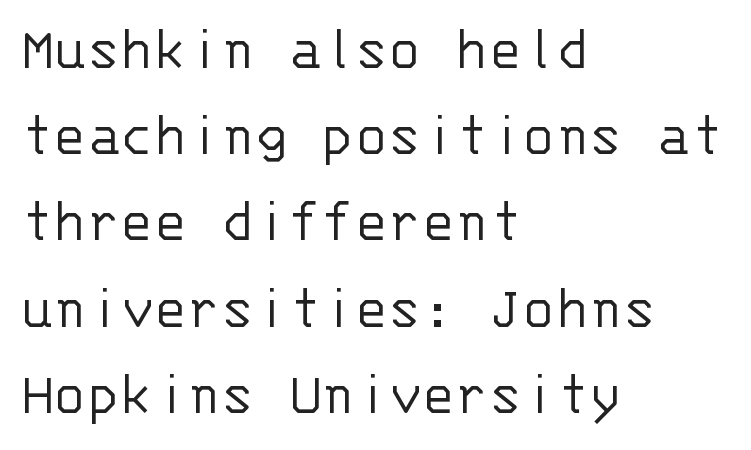
Q: Is the text bold? A: No.
Q: Is the text italic (slanted)? A: No, it is upright.
Q: Is the typeface a serif or a sans-serif typeface? A: Sans-serif.
Q: Is the text underlined? A: No.
Q: How is the paragraph aligned? A: Left-aligned.
Q: Is the spacing between letters normal or unusually wide? A: Normal.
Q: Is the spacing between lines tight, normal or loose? A: Normal.
Q: Width (condensed, normal, or wide)? A: Normal.
Q: Stroke contrast? A: Low.
Q: x-height? A: Large.
Q: Monospaced? A: Yes.
